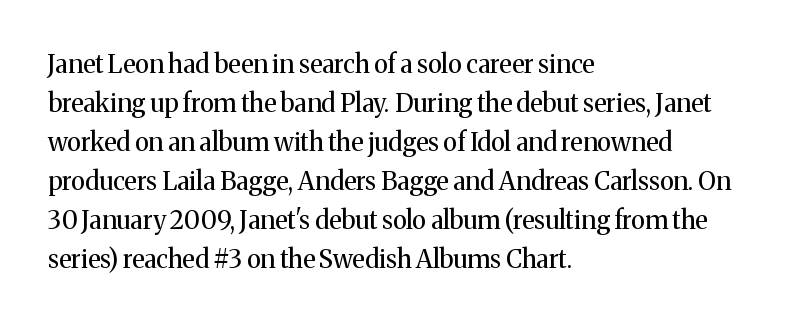
{"italic": "no", "bold": "no", "underline": "no", "align": "left", "line_spacing": "normal", "line_spacing_ratio": 1.56, "letter_spacing": "normal", "letter_spacing_em": 0.0, "glyph_px": 25}
